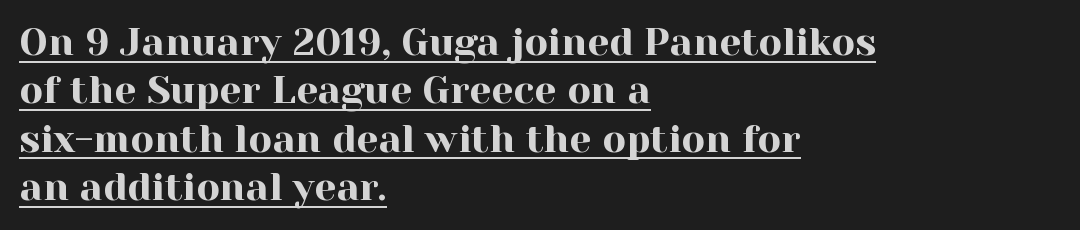
Q: Is the text italic (slanted)? A: No, it is upright.
Q: Is the typeface a serif or a sans-serif typeface? A: Serif.
Q: Is the text underlined? A: Yes.
Q: How is the paragraph aligned? A: Left-aligned.
Q: Is the spacing between letters normal or unusually wide? A: Normal.
Q: Width (condensed, normal, or wide)? A: Normal.
Q: x-height? A: Medium.
Q: Monospaced? A: No.
